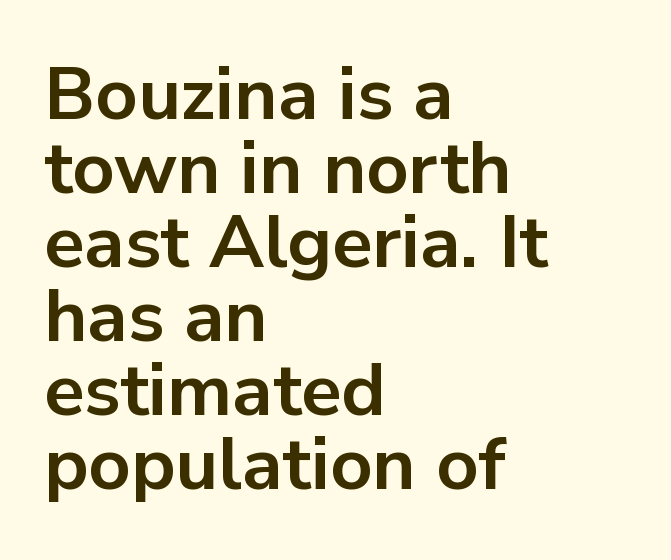
{"serif": "no", "italic": "no", "bold": "yes", "weight": "bold", "width": "normal", "stroke_contrast": "low", "x_height": "medium", "monospaced": "no", "underline": "no", "align": "left", "line_spacing": "tight", "line_spacing_ratio": 1.0, "letter_spacing": "normal", "letter_spacing_em": 0.0, "glyph_px": 74}
